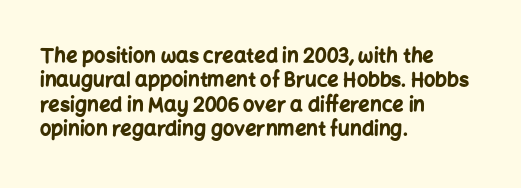
In terms of weight, the rendering is a true, heavy bold. In CSS terms this would be text-align: left. This rendering leaves character spacing at its baseline value. Honestly, there is no underline to notice here at all. The typography opts for an upright posture over an oblique one.
